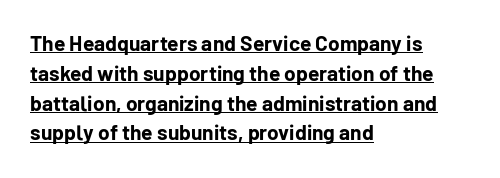
The image shows 21 px bold type, upright; set left-aligned, normal line spacing (1.42x), normal letter spacing, underlined.
